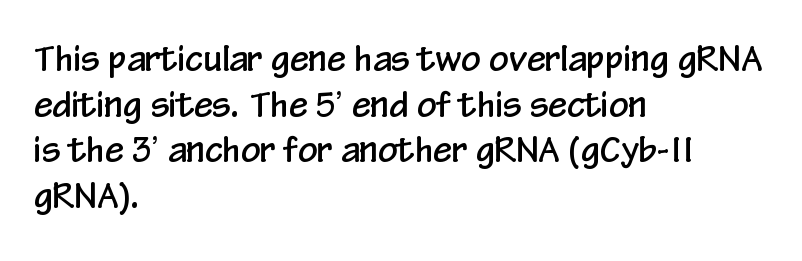
{"serif": "no", "italic": "no", "width": "condensed", "stroke_contrast": "low", "x_height": "medium", "monospaced": "no", "underline": "no", "align": "left", "line_spacing": "normal", "line_spacing_ratio": 1.34, "letter_spacing": "normal", "letter_spacing_em": 0.0, "glyph_px": 34}
